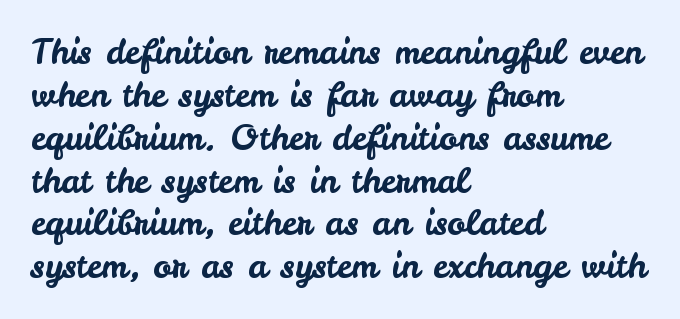
Q: Is the text italic (slanted)? A: Yes.
Q: Is the typeface a serif or a sans-serif typeface? A: Sans-serif.
Q: Is the text underlined? A: No.
Q: How is the paragraph aligned? A: Left-aligned.
Q: Is the spacing between letters normal or unusually wide? A: Normal.
Q: Is the spacing between lines tight, normal or loose? A: Normal.
Q: Width (condensed, normal, or wide)? A: Normal.
Q: Stroke contrast? A: Low.
Q: x-height? A: Small.
Q: Monospaced? A: No.
